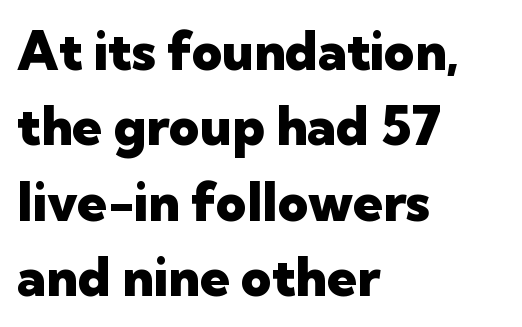
{"serif": "no", "italic": "no", "bold": "yes", "weight": "heavy", "width": "normal", "stroke_contrast": "low", "x_height": "medium", "monospaced": "no", "underline": "no", "align": "left", "line_spacing": "normal", "line_spacing_ratio": 1.42, "letter_spacing": "normal", "letter_spacing_em": 0.0, "glyph_px": 53}
